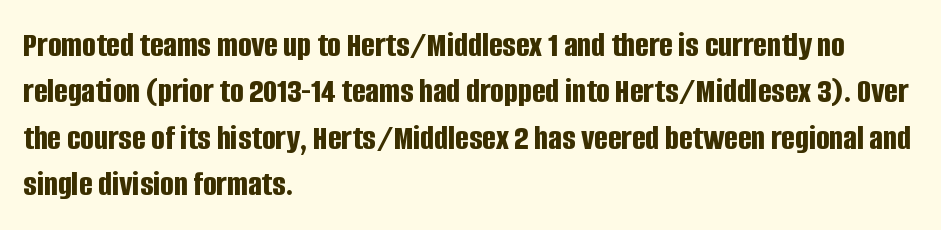
Q: Is the text bold? A: Yes.
Q: Is the text italic (slanted)? A: No, it is upright.
Q: Is the typeface a serif or a sans-serif typeface? A: Sans-serif.
Q: Is the text underlined? A: No.
Q: How is the paragraph aligned? A: Left-aligned.
Q: Is the spacing between letters normal or unusually wide? A: Normal.
Q: Is the spacing between lines tight, normal or loose? A: Normal.
Q: Width (condensed, normal, or wide)? A: Condensed.
Q: Stroke contrast? A: Low.
Q: x-height? A: Large.
Q: Monospaced? A: No.
